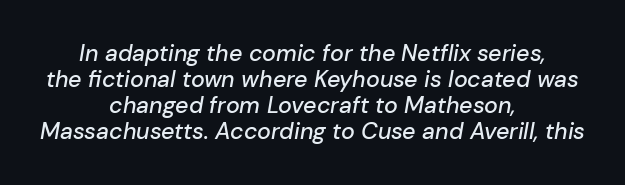
The image shows 23 px text type, italic (leaning right); set centered, tight line spacing (1.13x), normal letter spacing, not underlined.
